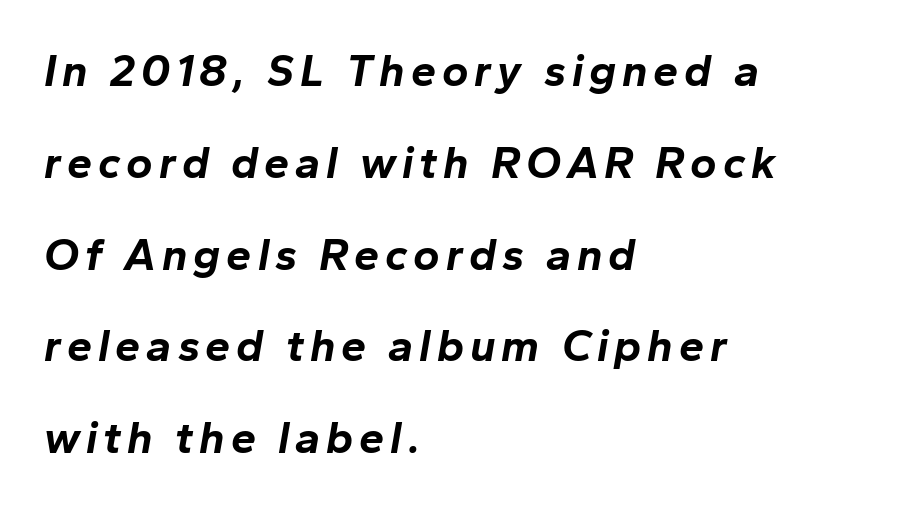
Looks like regular typesetting: each glyph gets only the width it needs. The vertical gap from one line to the next is large. The sample has been set heavy, in full bold. Only glyphs here, with clear space below each row. The typesetter chose a ragged-right arrangement here. The font's italic variant was chosen for this text.
